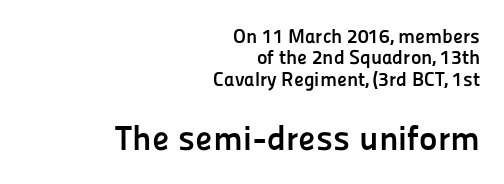
Q: Is the text bold? A: Yes.
Q: Is the text italic (slanted)? A: No, it is upright.
Q: Is the typeface a serif or a sans-serif typeface? A: Sans-serif.
Q: Is the text underlined? A: No.
Q: How is the paragraph aligned? A: Right-aligned.
Q: Is the spacing between letters normal or unusually wide? A: Normal.
Q: Is the spacing between lines tight, normal or loose? A: Tight.
Q: Which block of text is set in a larger size, the first (top) or the second (bottom)? A: The second (bottom) one.
Q: Width (condensed, normal, or wide)? A: Normal.
Q: Stroke contrast? A: Low.
Q: x-height? A: Medium.
Q: Monospaced? A: No.
